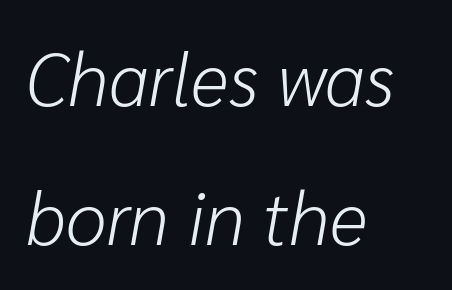
Q: Is the text bold? A: No.
Q: Is the text italic (slanted)? A: Yes, it leans right by about 10 degrees.
Q: Is the text underlined? A: No.
Q: How is the paragraph aligned? A: Left-aligned.
Q: Is the spacing between letters normal or unusually wide? A: Normal.
Q: Width (condensed, normal, or wide)? A: Normal.
Q: Stroke contrast? A: Low.
Q: x-height? A: Medium.
Q: Monospaced? A: No.
